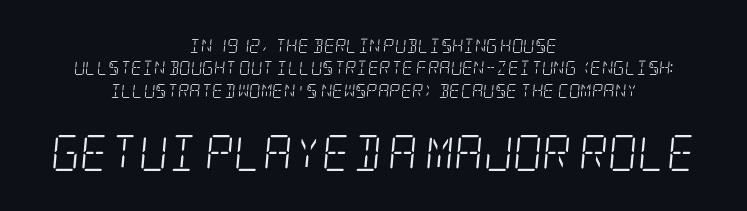
Q: Is the text bold? A: No.
Q: Is the text italic (slanted)? A: Yes, it leans right by about 5 degrees.
Q: Is the typeface a serif or a sans-serif typeface? A: Serif.
Q: Is the text underlined? A: No.
Q: How is the paragraph aligned? A: Centered.
Q: Is the spacing between letters normal or unusually wide? A: Normal.
Q: Is the spacing between lines tight, normal or loose? A: Normal.
Q: Which block of text is set in a larger size, the first (top) or the second (bottom)? A: The second (bottom) one.
Q: Width (condensed, normal, or wide)? A: Condensed.
Q: Stroke contrast? A: Low.
Q: x-height? A: Large.
